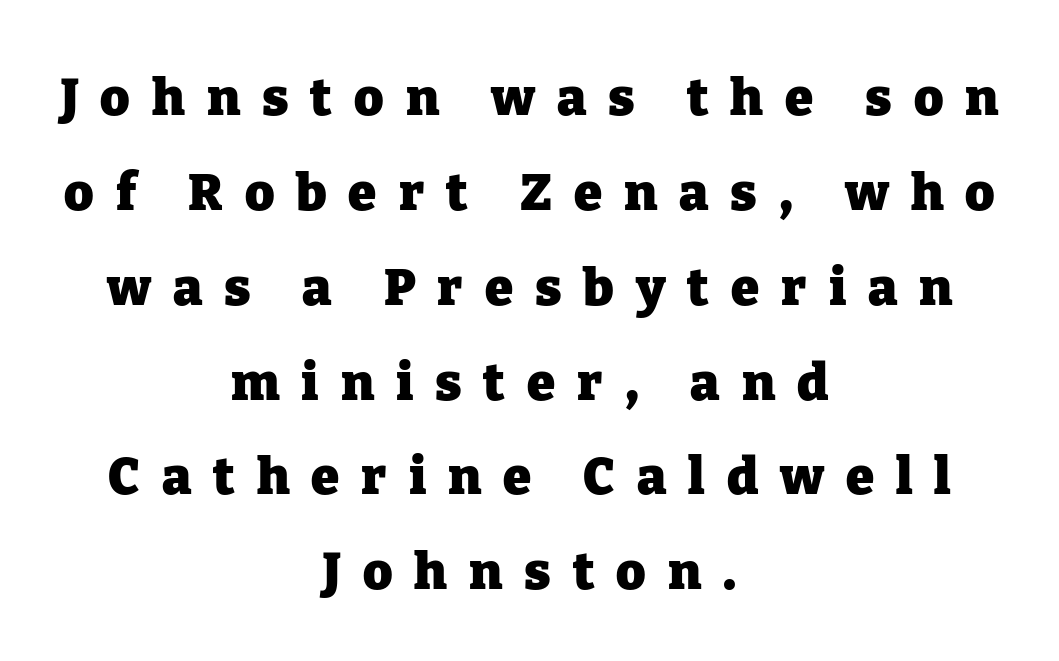
{"serif": "yes", "italic": "no", "bold": "yes", "weight": "heavy", "width": "normal", "stroke_contrast": "low", "x_height": "medium", "monospaced": "no", "underline": "no", "align": "center", "line_spacing_ratio": 1.86, "letter_spacing": "wide", "letter_spacing_em": 0.43, "glyph_px": 51}
